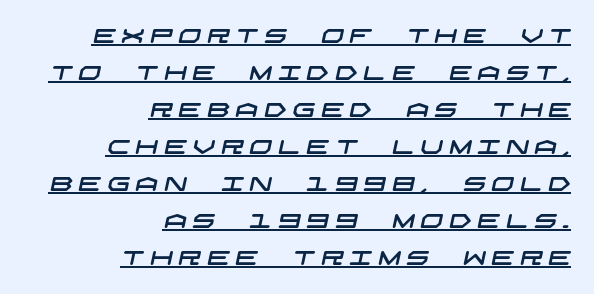
The image shows 20 px text type; set right-aligned, line spacing 1.85x, unusually wide letter spacing (+0.29 em), underlined.
